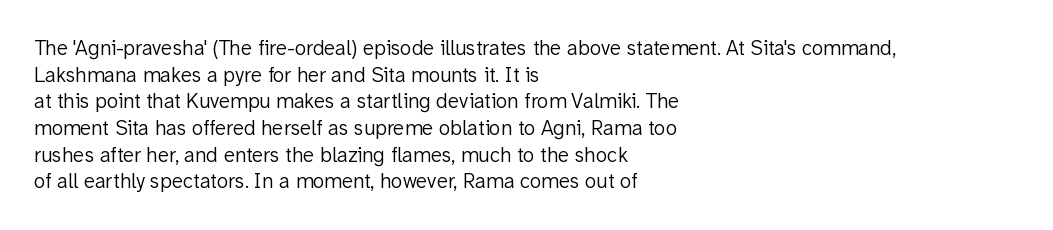
{"italic": "no", "bold": "no", "underline": "no", "align": "left", "line_spacing": "normal", "line_spacing_ratio": 1.27, "letter_spacing": "normal", "letter_spacing_em": 0.0, "glyph_px": 21}
